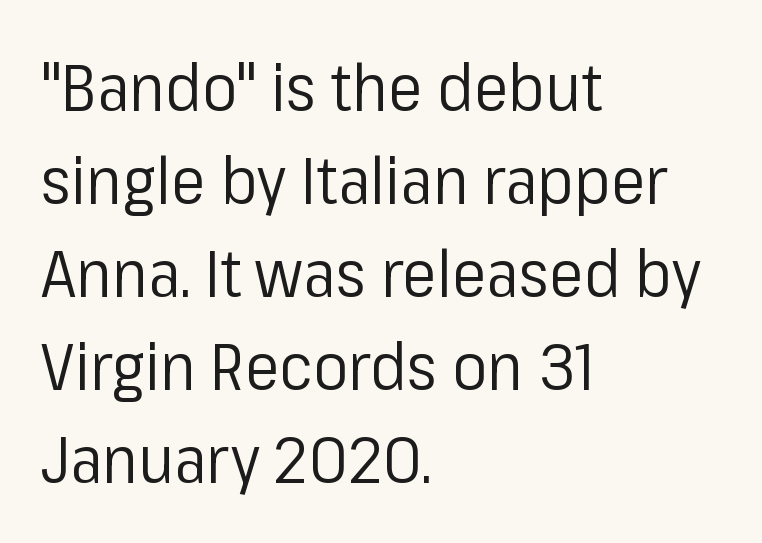
You could not count columns in this text — the font is proportionally spaced. Which margin do the lines hug? The left one — the right edge is uneven. The rows are spaced the way most documents space them. The type family on display is of the sans-serif kind.
